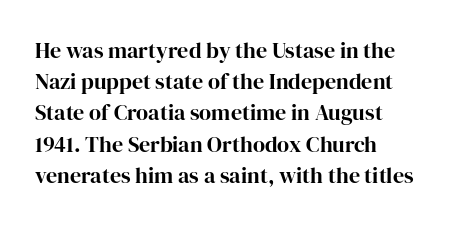
{"italic": "no", "underline": "no", "align": "left", "line_spacing": "normal", "line_spacing_ratio": 1.42, "letter_spacing": "normal", "letter_spacing_em": 0.0, "glyph_px": 22}
